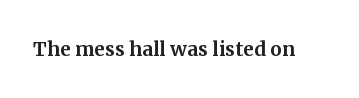
Is there any slant? The stems are plumb. Descenders are the only things crossing below the line. The line texture is even and compact thanks to regular tracking.
